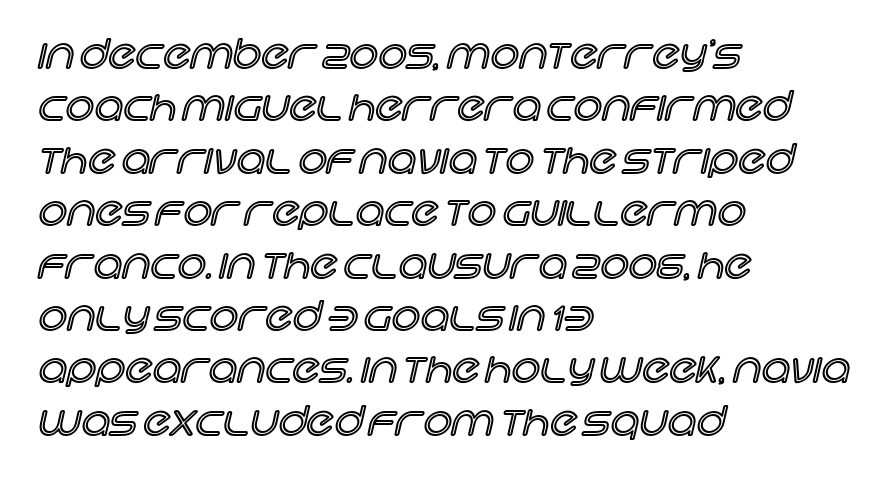
Nothing unusual about the tracking: characters are spaced as the font intends. Horizontal alignment here is leftward, the default for most running prose. Leading: standard.
